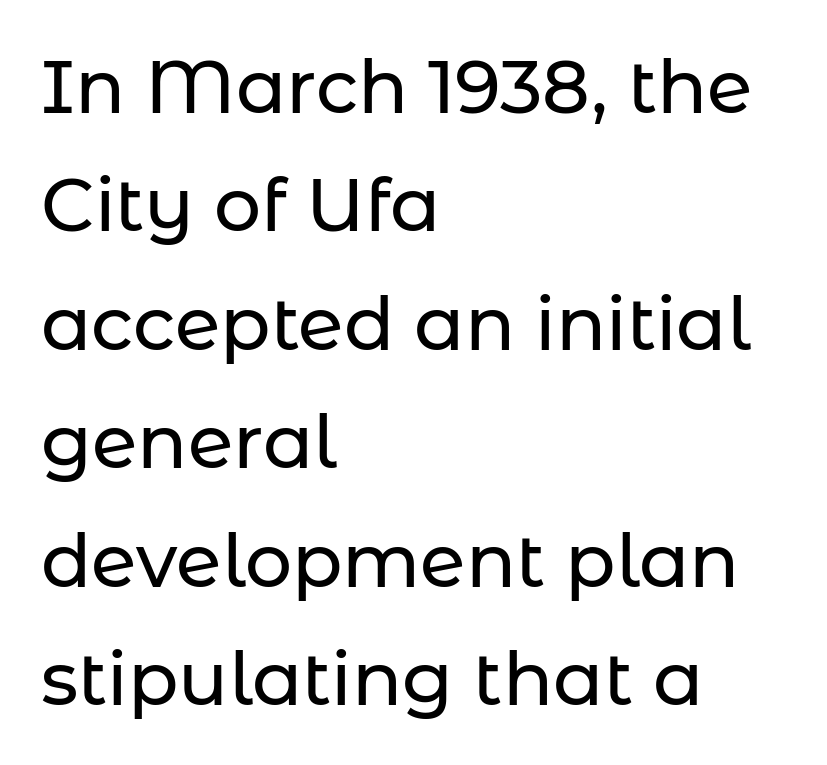
A typesetter would call this zero additional tracking. This block has exactly the height ordinary leading produces. Nope, not italic — everything's standing straight. Rule under the text: the space is simply empty. Character widths vary here, with narrow letters taking less room than wide ones. The characters display no serif detailing; their extremities are plain.
